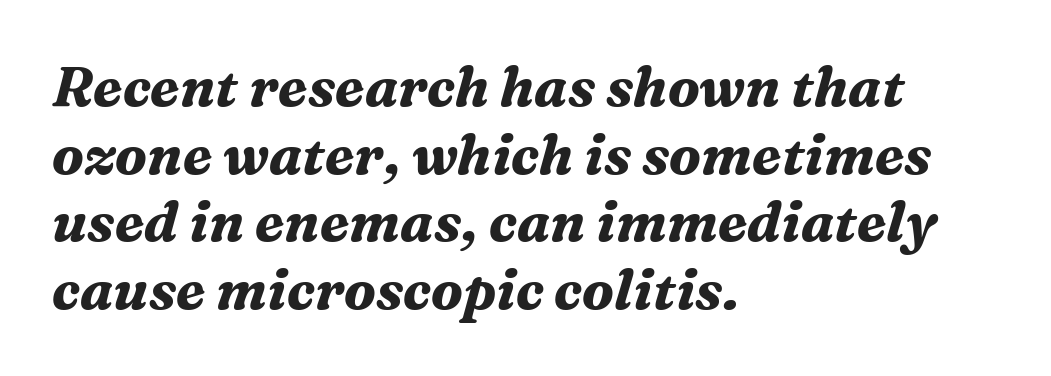
Q: Is the text bold? A: Yes.
Q: Is the text italic (slanted)? A: Yes, it leans right by about 16 degrees.
Q: Is the typeface a serif or a sans-serif typeface? A: Serif.
Q: Is the text underlined? A: No.
Q: How is the paragraph aligned? A: Left-aligned.
Q: Is the spacing between letters normal or unusually wide? A: Normal.
Q: Width (condensed, normal, or wide)? A: Normal.
Q: Stroke contrast? A: Medium.
Q: x-height? A: Medium.
Q: Monospaced? A: No.
